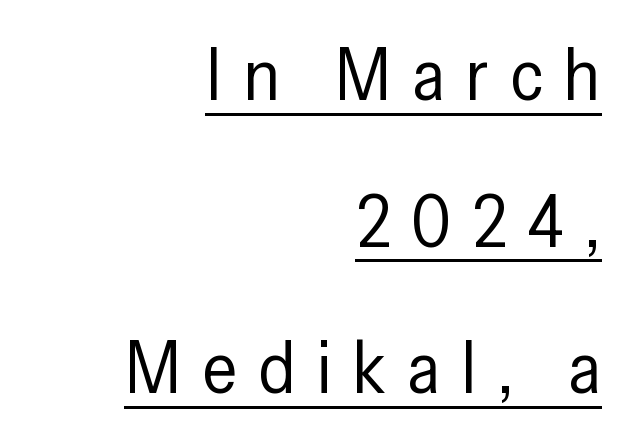
The image shows 73 px regular-weight, condensed sans-serif type, upright; set right-aligned, loose line spacing (2.01x), unusually wide letter spacing (+0.28 em), underlined; low stroke contrast and a medium x-height.
